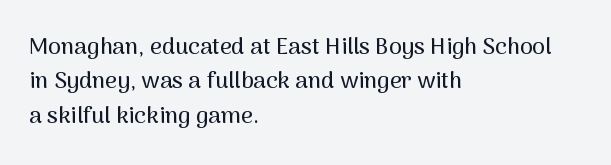
If you drew a ruler down the left edge, every line would touch it. Any mark beneath the type? The region is blank. Vertical spacing — default. It's the straight-up-and-down kind of type.
